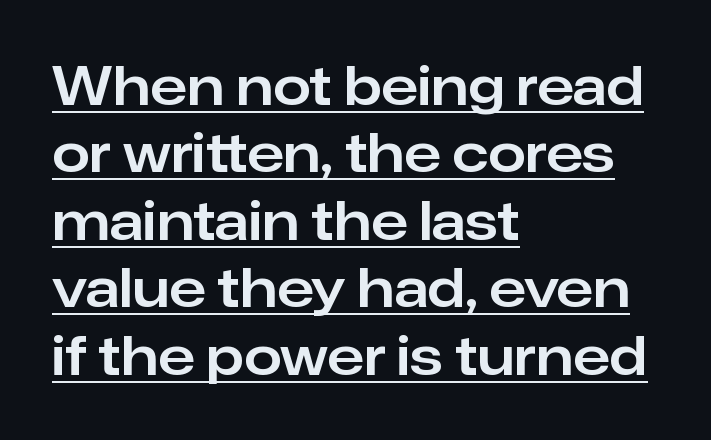
Is this a fixed-width face? No — the glyphs have proportional, varying widths. Each line starts at the same left margin while the right side varies. Quick note: interline space is typical. Nope, no serifs anywhere on these letters. Glyph-to-glyph distance matches everyday printed text.
